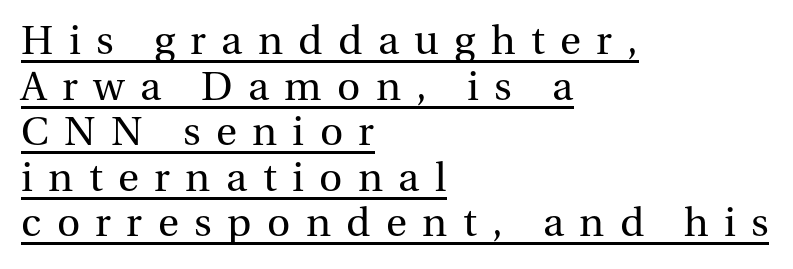
The image shows 43 px regular-weight serif type, upright; set left-aligned, tight line spacing (1.06x), unusually wide letter spacing (+0.36 em), underlined; medium stroke contrast and a medium x-height.
